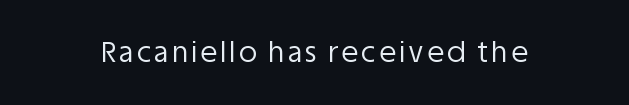
Q: Is the text bold? A: No.
Q: Is the text italic (slanted)? A: No, it is upright.
Q: Is the typeface a serif or a sans-serif typeface? A: Sans-serif.
Q: Is the text underlined? A: No.
Q: Width (condensed, normal, or wide)? A: Normal.
Q: Stroke contrast? A: Low.
Q: x-height? A: Large.
Q: Monospaced? A: No.
